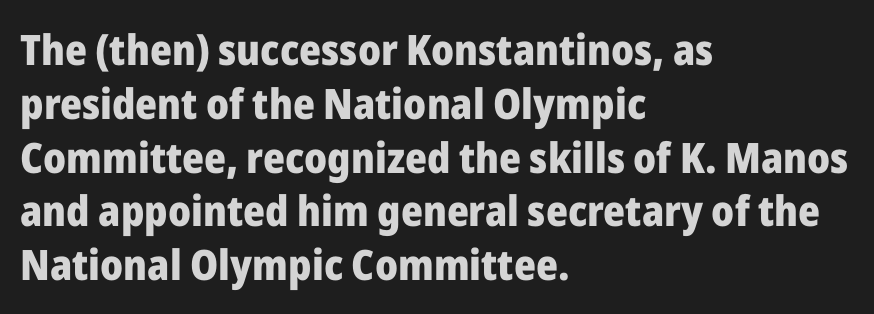
{"serif": "no", "italic": "no", "bold": "yes", "weight": "heavy", "width": "normal", "stroke_contrast": "low", "x_height": "medium", "monospaced": "no", "underline": "no", "align": "left", "line_spacing": "normal", "line_spacing_ratio": 1.28, "letter_spacing": "normal", "letter_spacing_em": 0.0, "glyph_px": 42}
